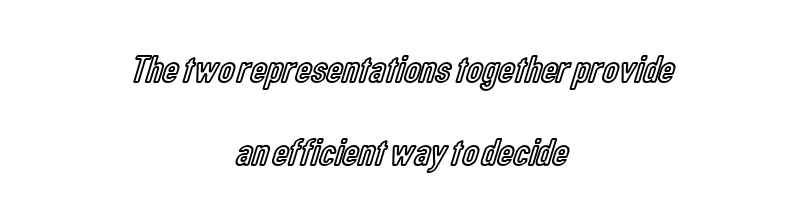
The image shows 39 px condensed type; set centered, loose line spacing (2.14x), normal letter spacing, not underlined; a medium x-height.
